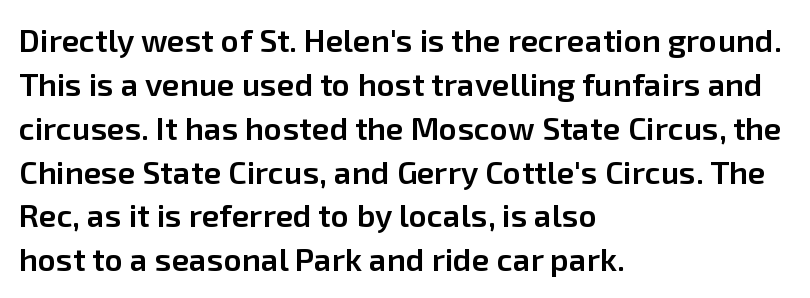
The image shows 32 px semibold sans-serif type, upright; set left-aligned, normal line spacing (1.37x), normal letter spacing, not underlined; low stroke contrast and a medium x-height.
